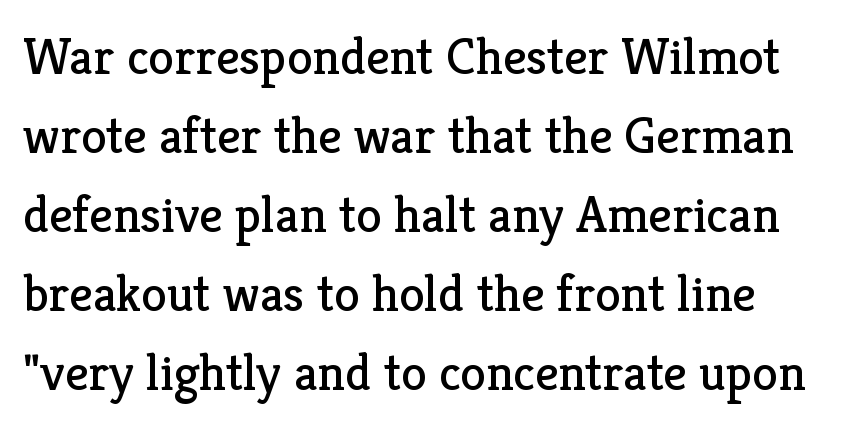
Spacing verdict: proportional, widths tailored to each character. Casual observation: everything's shoved over to the left. The passage shown stacks its lines at a standard gap. Characters follow at the spacing the type designer built in. Yep, those are serifs on the letters. Underlining? Definitely not there.
